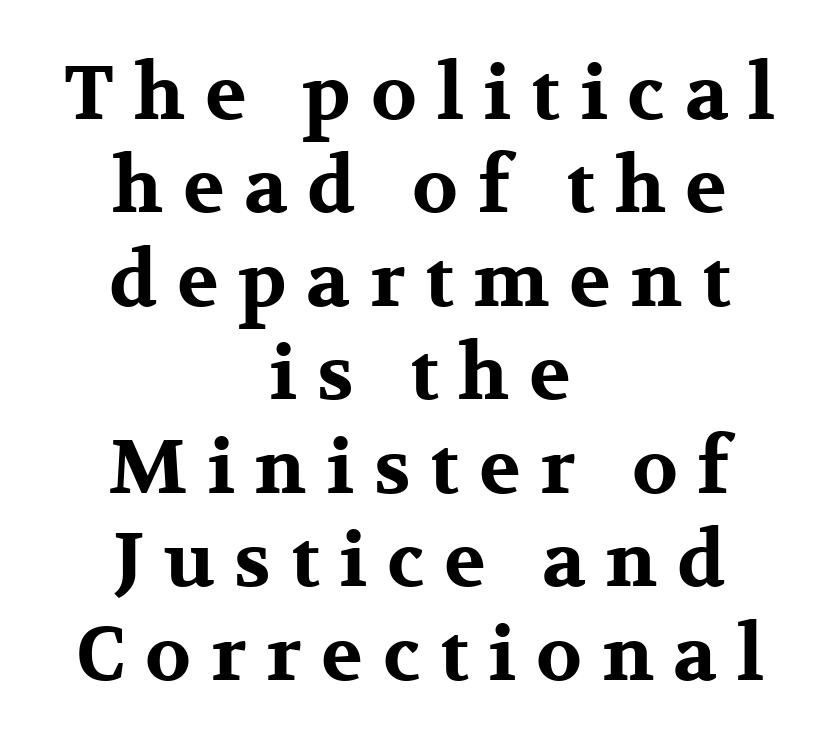
{"serif": "yes", "italic": "no", "bold": "yes", "weight": "bold", "width": "wide", "stroke_contrast": "medium", "x_height": "medium", "monospaced": "no", "underline": "no", "align": "center", "line_spacing_ratio": 1.23, "letter_spacing": "wide", "letter_spacing_em": 0.26, "glyph_px": 76}
